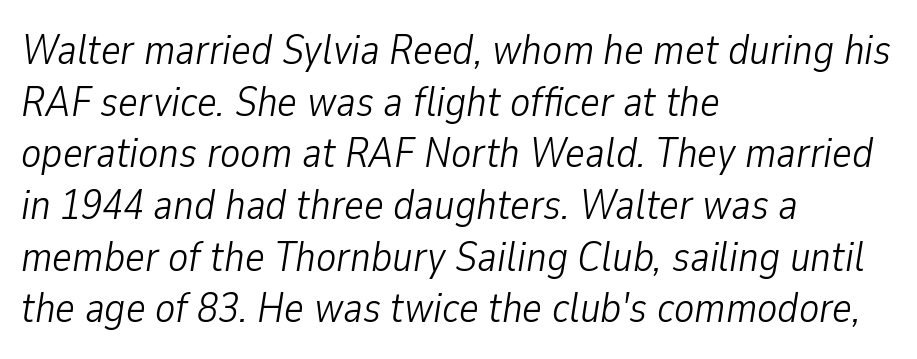
{"italic": "yes", "lean": "right", "slant_degrees": 9, "bold": "no", "weight": "light", "width": "condensed", "stroke_contrast": "low", "x_height": "medium", "monospaced": "no", "underline": "no", "align": "left", "line_spacing_ratio": 1.23, "letter_spacing": "normal", "letter_spacing_em": 0.0, "glyph_px": 42}
